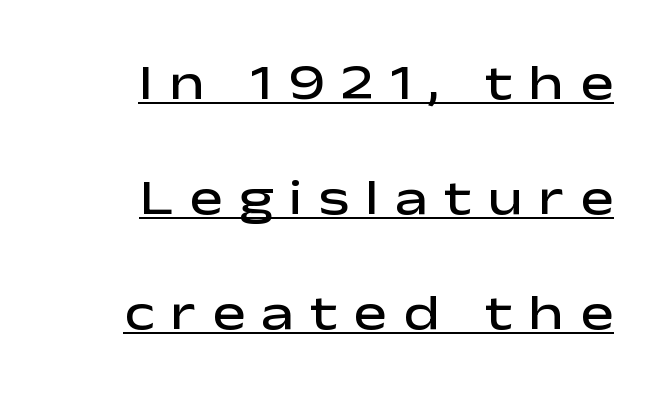
Caption: expanded tracking, letters set apart. The face used here is a sans, in the tradition of grotesques and geometrics. The lines are quadded right. Is this a fixed-width face? No — the glyphs have proportional, varying widths. The rendering uses a semibold face; strokes are thickened but not to full bold.
